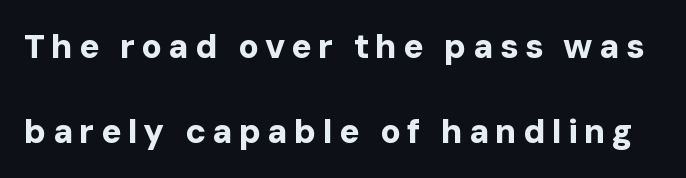
{"serif": "no", "italic": "no", "bold": "yes", "weight": "bold", "width": "normal", "stroke_contrast": "low", "x_height": "medium", "monospaced": "no", "underline": "no", "line_spacing": "loose", "line_spacing_ratio": 2.49, "glyph_px": 34}
